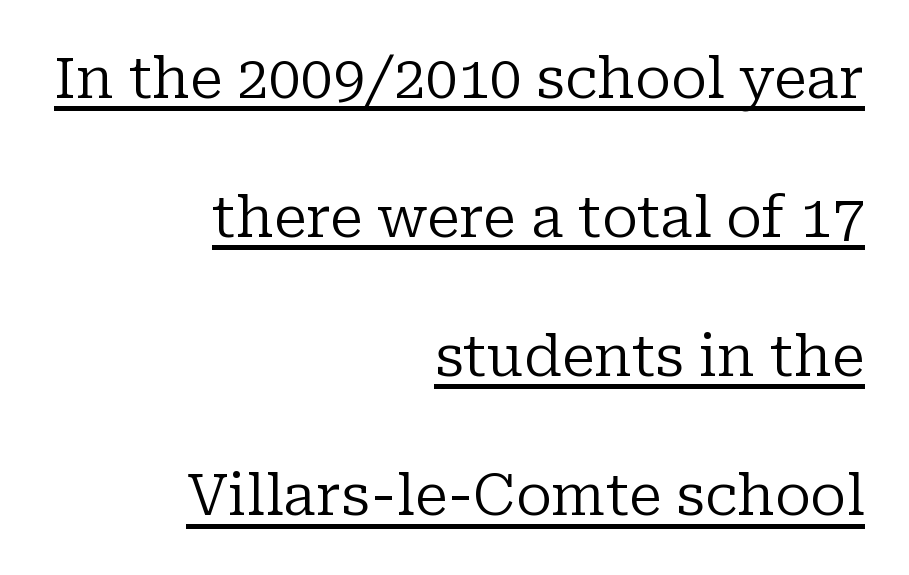
{"serif": "yes", "italic": "no", "bold": "no", "weight": "regular", "width": "normal", "stroke_contrast": "low", "x_height": "medium", "monospaced": "no", "underline": "yes", "align": "right", "line_spacing": "loose", "line_spacing_ratio": 2.44, "letter_spacing": "normal", "letter_spacing_em": 0.0, "glyph_px": 57}
